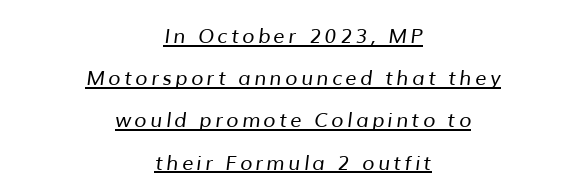
{"bold": "no", "underline": "yes", "align": "center", "line_spacing": "loose", "line_spacing_ratio": 2.11, "glyph_px": 20}
